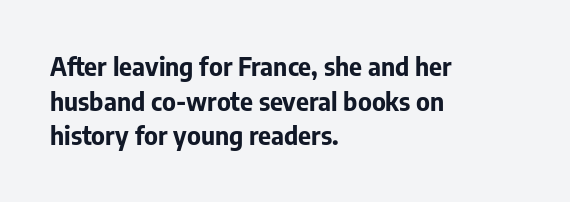
Q: Is the text bold? A: Yes.
Q: Is the text italic (slanted)? A: No, it is upright.
Q: Is the text underlined? A: No.
Q: How is the paragraph aligned? A: Left-aligned.
Q: Is the spacing between letters normal or unusually wide? A: Normal.
Q: Is the spacing between lines tight, normal or loose? A: Normal.
